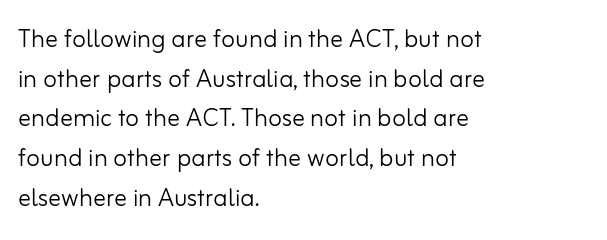
The image shows 32 px light sans-serif type, upright; set left-aligned, line spacing 1.24x, normal letter spacing, not underlined; low stroke contrast and a small x-height.
